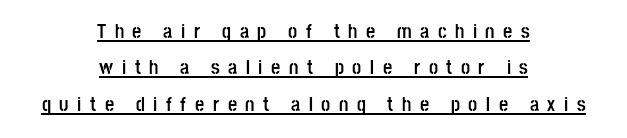
The type is letterspaced generously, with wide tracking. Posture: upright roman. Descenders here cross a horizontal rule under the line. Set as a true bold cut, around the 700 mark.
